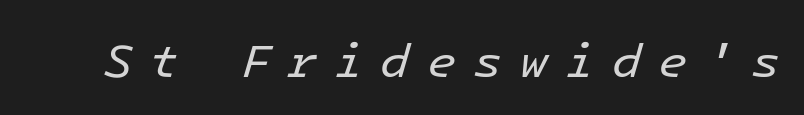
Each letter, wide or thin by design, is forced into the same width here. An italicized treatment has been applied to the whole sample. A light-to-regular cut is what we see here. Look at the tracking — it's clearly loosened, letters drifting apart. Check the space under the baseline: it is left empty.
